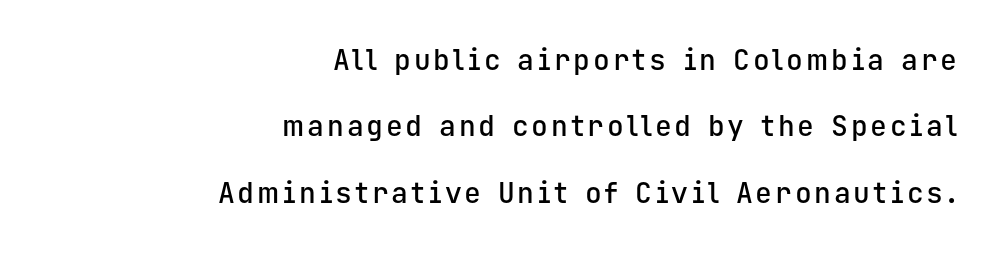
The image shows 28 px semibold sans-serif type, upright, monospaced; set right-aligned, loose line spacing (2.37x), not underlined; low stroke contrast and a medium x-height.
